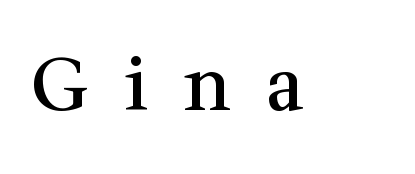
Q: Is the text bold? A: Semi-bold.
Q: Is the text italic (slanted)? A: No, it is upright.
Q: Is the typeface a serif or a sans-serif typeface? A: Serif.
Q: Is the text underlined? A: No.
Q: Is the spacing between letters normal or unusually wide? A: Unusually wide.
Q: Width (condensed, normal, or wide)? A: Normal.
Q: Stroke contrast? A: Medium.
Q: x-height? A: Medium.
Q: Monospaced? A: No.
